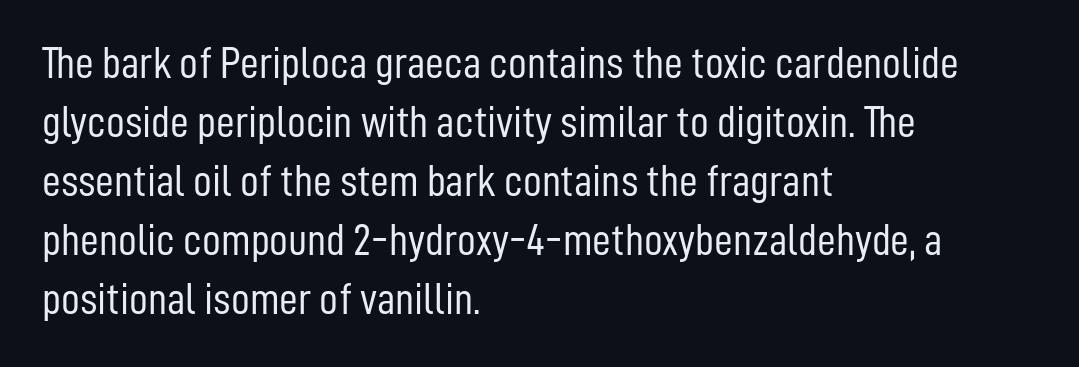
Q: Is the text bold? A: No.
Q: Is the text italic (slanted)? A: No, it is upright.
Q: Is the typeface a serif or a sans-serif typeface? A: Sans-serif.
Q: Is the text underlined? A: No.
Q: How is the paragraph aligned? A: Left-aligned.
Q: Is the spacing between letters normal or unusually wide? A: Normal.
Q: Is the spacing between lines tight, normal or loose? A: Normal.
Q: Width (condensed, normal, or wide)? A: Condensed.
Q: Stroke contrast? A: Low.
Q: x-height? A: Medium.
Q: Monospaced? A: No.
